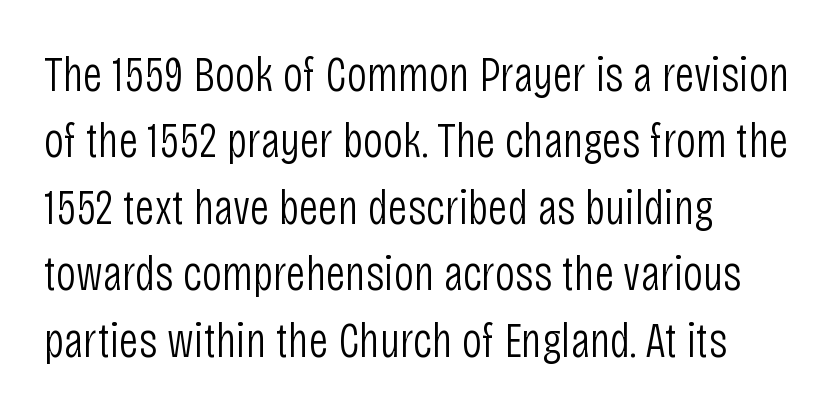
The image shows 50 px light, condensed sans-serif type, upright; set left-aligned, normal line spacing (1.33x), normal letter spacing, not underlined; low stroke contrast and a large x-height.
